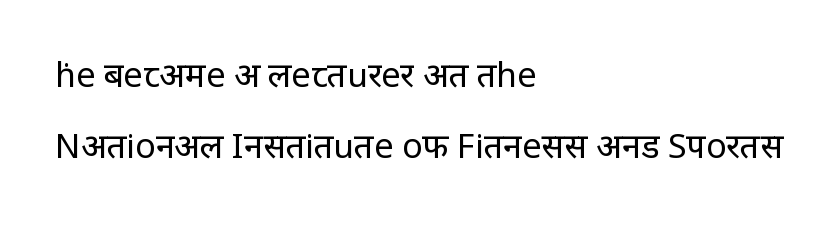
Q: Is the text bold? A: No.
Q: Is the text italic (slanted)? A: No, it is upright.
Q: Is the typeface a serif or a sans-serif typeface? A: Sans-serif.
Q: Is the text underlined? A: No.
Q: How is the paragraph aligned? A: Left-aligned.
Q: Is the spacing between letters normal or unusually wide? A: Normal.
Q: Is the spacing between lines tight, normal or loose? A: Loose.
Q: Width (condensed, normal, or wide)? A: Condensed.
Q: Stroke contrast? A: Low.
Q: x-height? A: Large.
Q: Monospaced? A: No.
